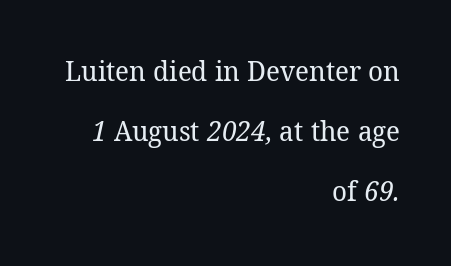
Q: Is the text bold? A: No.
Q: Is the typeface a serif or a sans-serif typeface? A: Serif.
Q: Is the text underlined? A: No.
Q: How is the paragraph aligned? A: Right-aligned.
Q: Is the spacing between letters normal or unusually wide? A: Normal.
Q: Is the spacing between lines tight, normal or loose? A: Loose.
Q: Width (condensed, normal, or wide)? A: Normal.
Q: Stroke contrast? A: Low.
Q: x-height? A: Medium.
Q: Monospaced? A: No.
